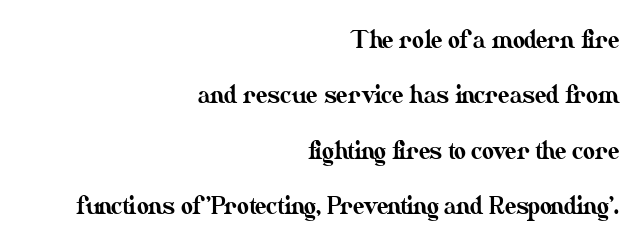
The image shows 23 px text type, upright; set right-aligned, loose line spacing (2.41x), normal letter spacing, not underlined.
